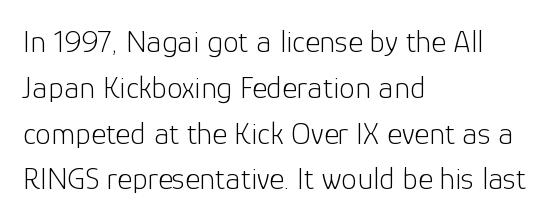
The image shows 32 px light sans-serif type, upright; set left-aligned, normal line spacing (1.43x), normal letter spacing, not underlined; low stroke contrast and a medium x-height.
